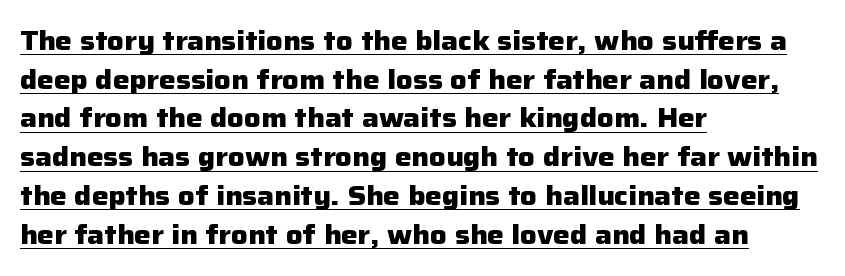
Each word holds together tightly as a unit, with standard inter-letter gaps. The specimen reads as upright at a glance. The strokes are fattened all the way to bold. Does the leading feel generous? No, just average. The lines are quadded left. Does a line run under the words? Yes, clearly.
